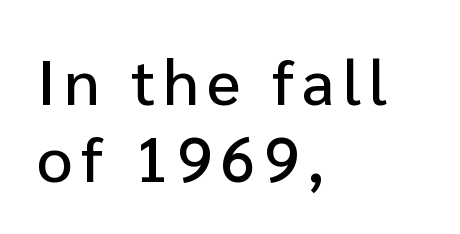
{"serif": "no", "italic": "no", "width": "normal", "stroke_contrast": "low", "x_height": "medium", "monospaced": "no", "underline": "no", "align": "left", "line_spacing_ratio": 1.22, "glyph_px": 63}
